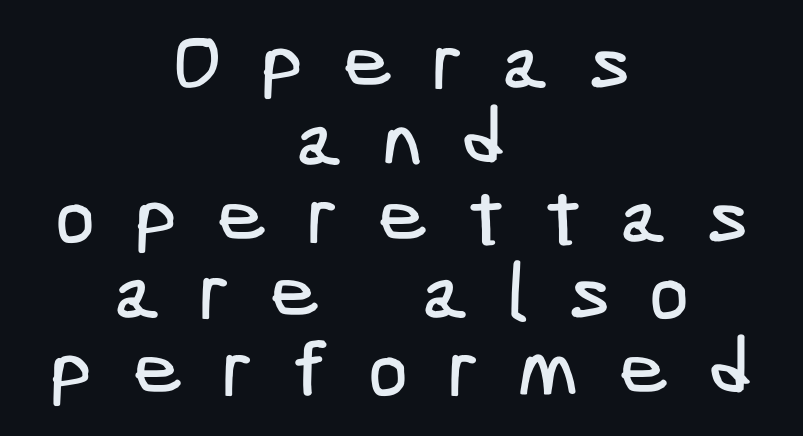
Beneath every word, the page is bare. Does the copy run flush right? No — it is centered line by line. Grotesque or geometric, the face here clearly has no serifs. Someone cranked the tracking dial way up on this one. Students, observe: this is what under-led, compact text looks like.
